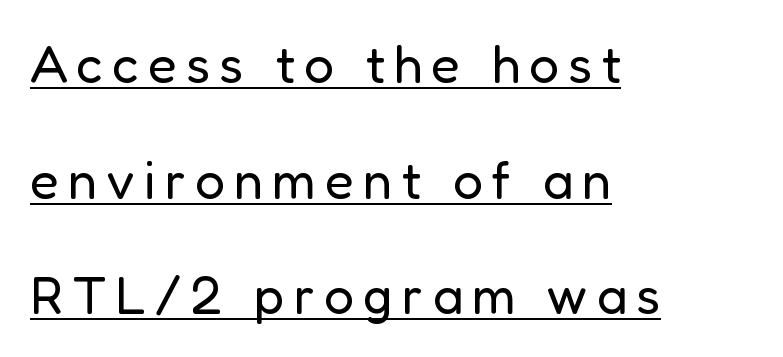
Classification — sans serif. Does the lettering tilt? It doesn't — this is upright. Looks like regular typesetting: each glyph gets only the width it needs. Vertically, the passage feels expansive, rows floating well apart. Caption: lettering with a line underneath. No chunkiness to these letters — they're not bold.
